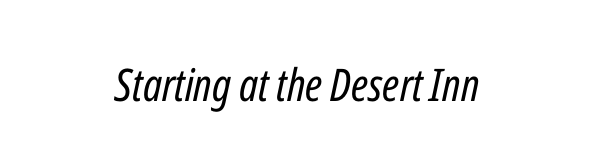
{"italic": "yes", "lean": "right", "slant_degrees": 12, "bold": "no", "weight": "regular", "width": "condensed", "stroke_contrast": "low", "x_height": "medium", "monospaced": "no", "underline": "no", "align": "center", "letter_spacing": "normal", "letter_spacing_em": 0.0, "glyph_px": 45}
